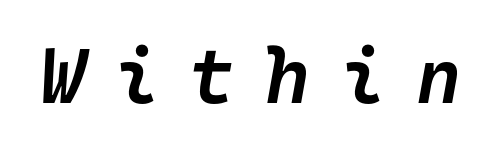
Q: Is the text bold? A: Semi-bold.
Q: Is the text italic (slanted)? A: Yes, it leans right by about 10 degrees.
Q: Is the text underlined? A: No.
Q: Is the spacing between letters normal or unusually wide? A: Unusually wide.
Q: Width (condensed, normal, or wide)? A: Normal.
Q: Stroke contrast? A: Low.
Q: x-height? A: Medium.
Q: Monospaced? A: Yes.
